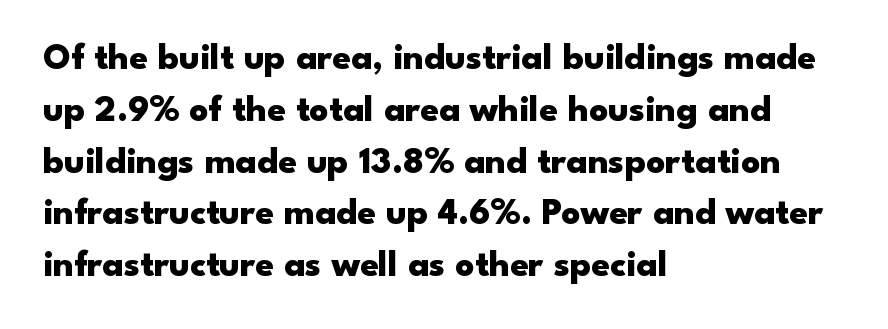
Every letter is thick-stroked: bold, no question. Leading matches the norm, producing a regular column. Short and long lines alike share a common starting point at left. The letters carry no serifs — their stems end cleanly without finishing strokes.
